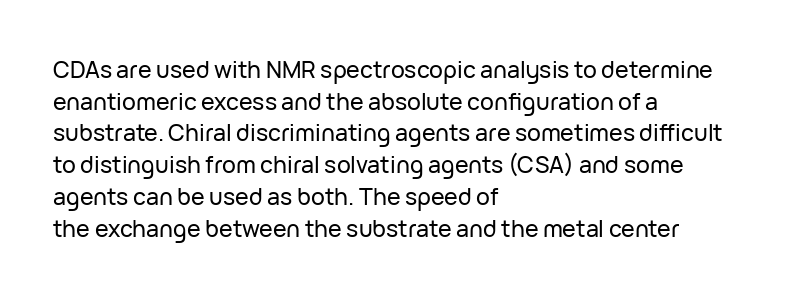
The tracking reads as untouched default to a designer's eye. These lines were composed using upright roman letters. A clean baseline with only descenders dipping below it. The designer left line spacing at the default. The lines are quadded left.
